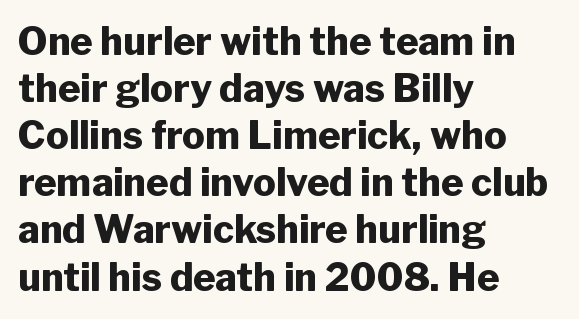
Q: Is the text bold? A: Yes.
Q: Is the text italic (slanted)? A: No, it is upright.
Q: Is the typeface a serif or a sans-serif typeface? A: Sans-serif.
Q: Is the text underlined? A: No.
Q: How is the paragraph aligned? A: Left-aligned.
Q: Is the spacing between letters normal or unusually wide? A: Normal.
Q: Width (condensed, normal, or wide)? A: Normal.
Q: Stroke contrast? A: Low.
Q: x-height? A: Medium.
Q: Monospaced? A: No.
